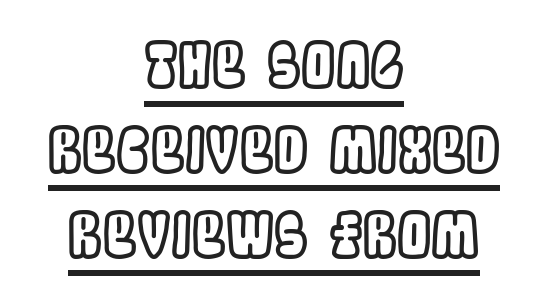
Q: Is the text italic (slanted)? A: No, it is upright.
Q: Is the text underlined? A: Yes.
Q: How is the paragraph aligned? A: Centered.
Q: Is the spacing between letters normal or unusually wide? A: Normal.
Q: Is the spacing between lines tight, normal or loose? A: Normal.
Q: Width (condensed, normal, or wide)? A: Condensed.
Q: x-height? A: Large.
Q: Monospaced? A: No.
